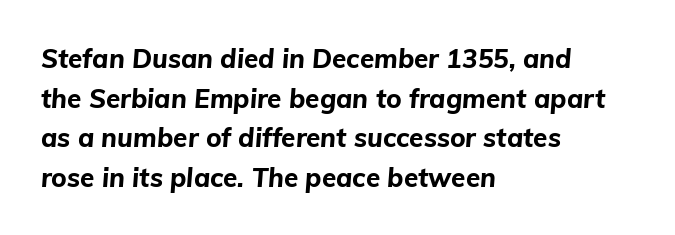
{"italic": "yes", "lean": "right", "slant_degrees": 5, "bold": "yes", "underline": "no", "align": "left", "line_spacing": "normal", "line_spacing_ratio": 1.52, "letter_spacing": "normal", "letter_spacing_em": 0.0, "glyph_px": 26}
